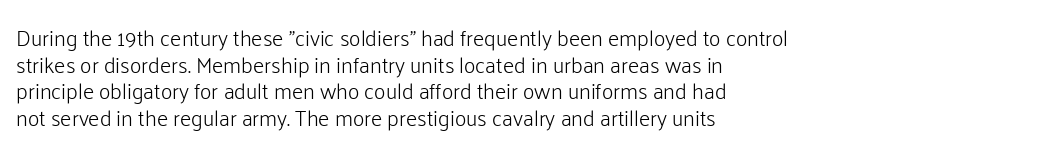
The image shows 22 px text type, upright; set left-aligned, line spacing 1.21x, normal letter spacing, not underlined.
